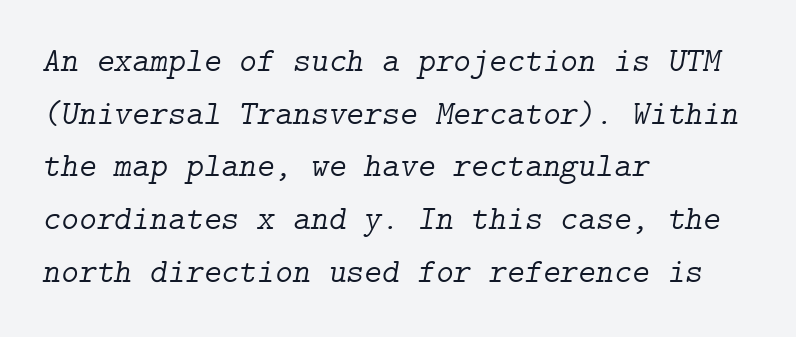
Nothing unusual about the tracking: characters are spaced as the font intends. Horizontally, the lines are justified to the leading edge only. Underlining? Definitely not there. Slanted lettering throughout.
